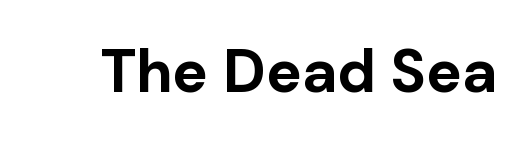
Does extra space separate the letters? No, they use regular spacing. Are there feet on the stems? There aren't — it's a sans. Here the designer chose a conventional face with non-uniform glyph widths. Letters rest on an invisible, unmarked baseline. The letters stand upright; this is a roman face.
